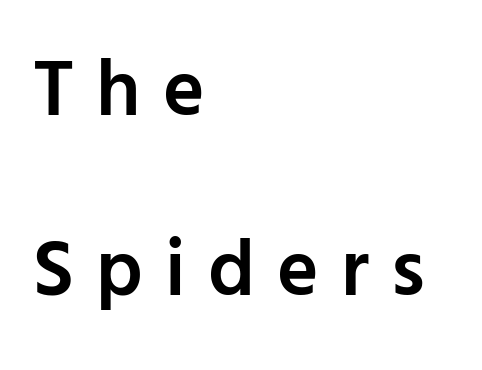
Q: Is the text bold? A: Semi-bold.
Q: Is the text italic (slanted)? A: No, it is upright.
Q: Is the typeface a serif or a sans-serif typeface? A: Sans-serif.
Q: Is the text underlined? A: No.
Q: How is the paragraph aligned? A: Left-aligned.
Q: Is the spacing between letters normal or unusually wide? A: Unusually wide.
Q: Is the spacing between lines tight, normal or loose? A: Loose.
Q: Width (condensed, normal, or wide)? A: Normal.
Q: Stroke contrast? A: Low.
Q: x-height? A: Medium.
Q: Monospaced? A: No.
